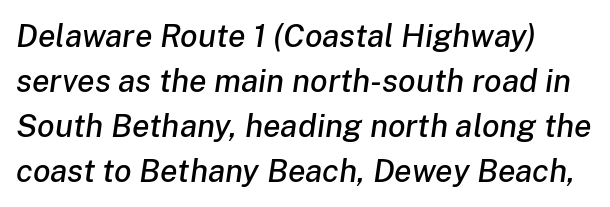
The image shows 32 px text type, italic (leaning right); set left-aligned, normal line spacing (1.41x), normal letter spacing, not underlined; low stroke contrast and a medium x-height.
